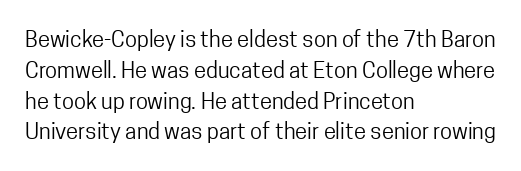
{"italic": "no", "bold": "no", "underline": "no", "align": "left", "line_spacing": "normal", "line_spacing_ratio": 1.4, "letter_spacing": "normal", "letter_spacing_em": 0.0, "glyph_px": 22}
